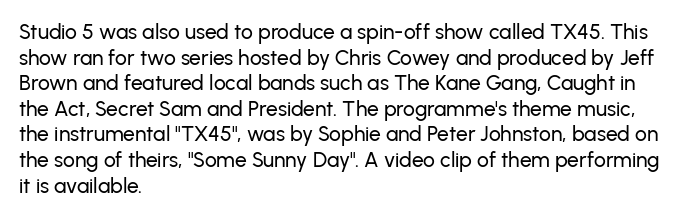
{"italic": "no", "underline": "no", "align": "left", "line_spacing_ratio": 1.22, "letter_spacing": "normal", "letter_spacing_em": 0.0, "glyph_px": 21}
